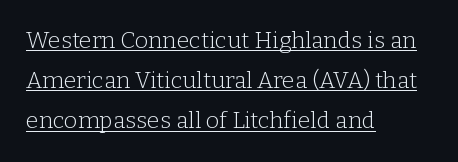
Is the type heavy? It reads as light-to-regular instead. The face used here is rendered with its standard letterfit. It's the straight-up-and-down kind of type. The lines in this sample share a left origin and differ only in where they stop. The words here are underlined.
